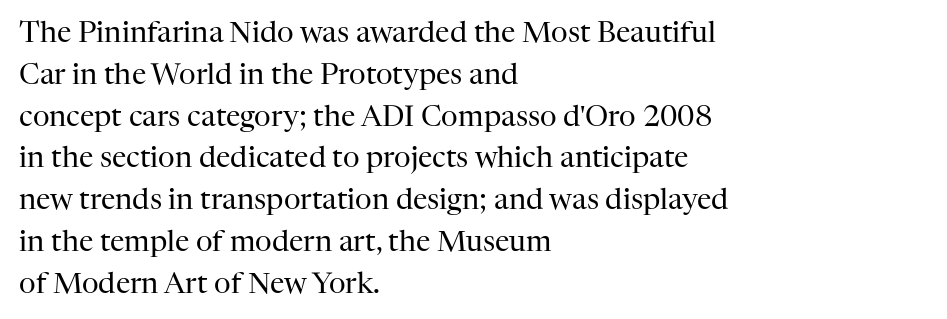
Think of a printed novel: that variable character pitch is what you see here. Check where the strokes stop: tiny serifs finish them off. Does the leading feel generous? No, just average. Is the letter spacing exaggerated? No — it looks like the ordinary default. The font sits on the lighter half of the weight spectrum, regular included. Rendered with straight, roman letterforms.
